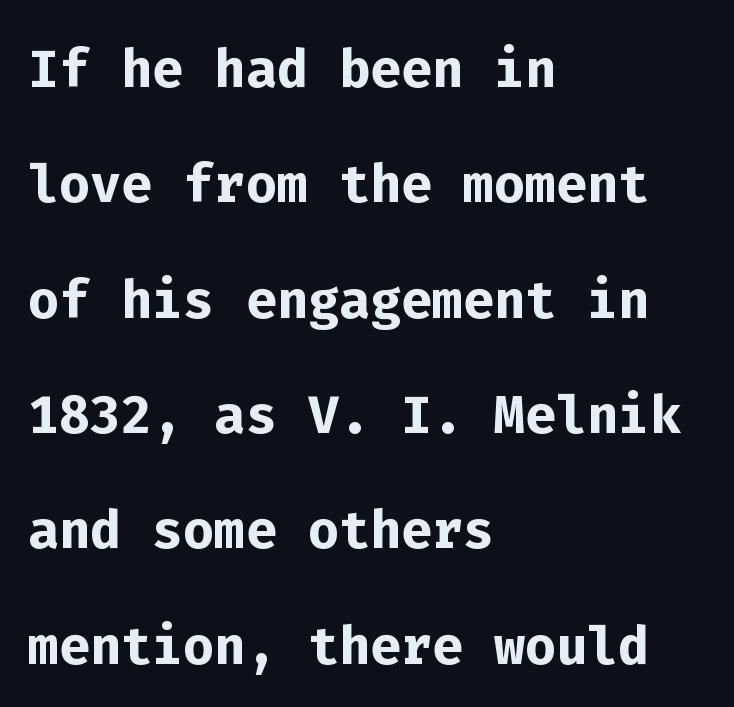
Is the block centered? No — it sits flush against the left margin. This sample uses a sans-serif face. Line spacing here is normal. Check under the words: just untouched page.
